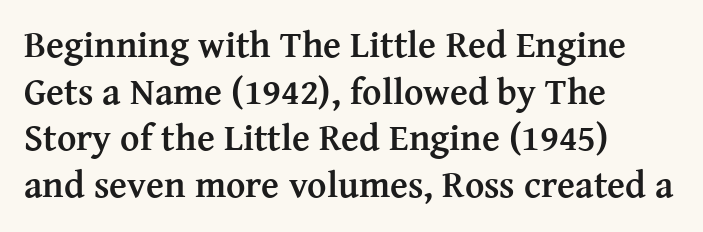
Letter spacing: default. Think of a printed novel: that variable character pitch is what you see here. Casual observation: everything's shoved over to the left. Type style note: has serifs.
